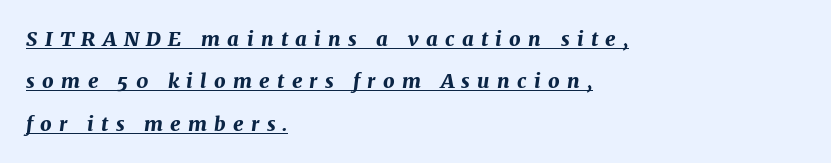
Q: Is the text bold? A: Yes.
Q: Is the text italic (slanted)? A: Yes, it leans right by about 7 degrees.
Q: Is the text underlined? A: Yes.
Q: How is the paragraph aligned? A: Left-aligned.
Q: Is the spacing between letters normal or unusually wide? A: Unusually wide.
Q: Is the spacing between lines tight, normal or loose? A: Loose.
